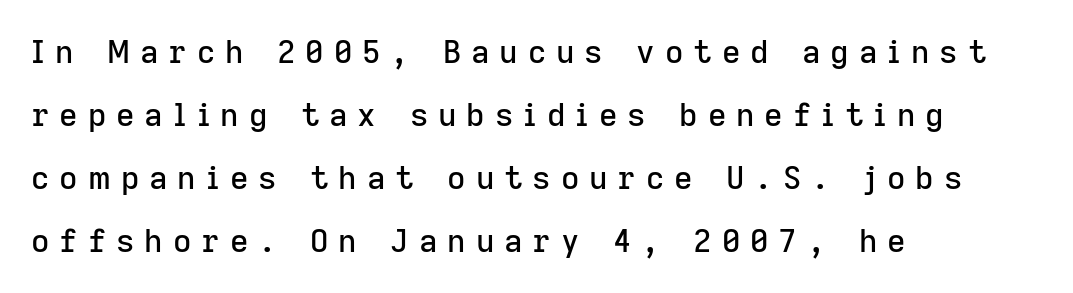
{"serif": "no", "italic": "no", "width": "normal", "stroke_contrast": "low", "x_height": "medium", "monospaced": "no", "underline": "no", "align": "left", "line_spacing": "loose", "line_spacing_ratio": 1.97, "letter_spacing": "wide", "letter_spacing_em": 0.31, "glyph_px": 32}
